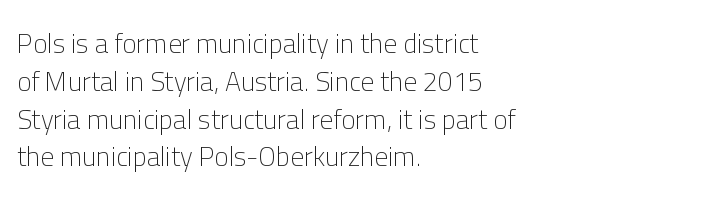
{"italic": "no", "bold": "no", "underline": "no", "align": "left", "line_spacing": "normal", "line_spacing_ratio": 1.4, "letter_spacing": "normal", "letter_spacing_em": 0.0, "glyph_px": 27}
